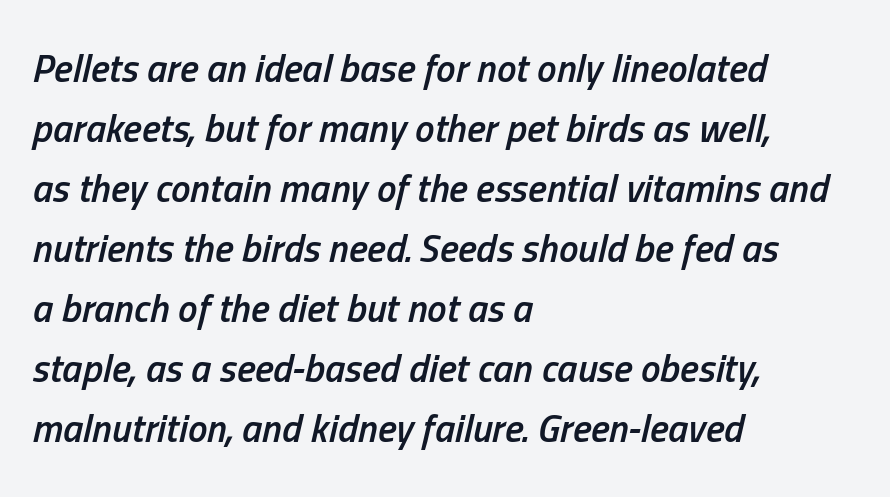
The rendering uses a moderate line-height, typical for paragraphs. The tracking reads as untouched default to a designer's eye. A fair bit of extra ink — the face is semibold, not bold. Each letter keeps its own natural width here, so spacing adapts to shape.
